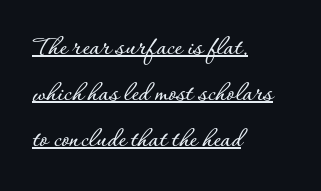
{"width": "normal", "stroke_contrast": "low", "x_height": "small", "monospaced": "no", "underline": "yes", "align": "left", "line_spacing": "normal", "line_spacing_ratio": 1.64, "letter_spacing": "normal", "letter_spacing_em": 0.0, "glyph_px": 28}
